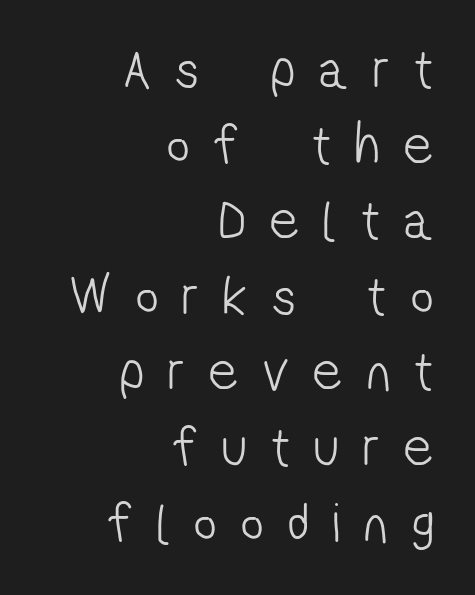
The typeface chosen for these lines omits serifs. The face used here is proportionally spaced, like ordinary book or web type. One glance says typical: line gaps are just what's usual. Glyph-to-glyph distance is far greater than everyday printed text. Caption: face not bold, strokes unweighted. Descenders hang freely into open space.
